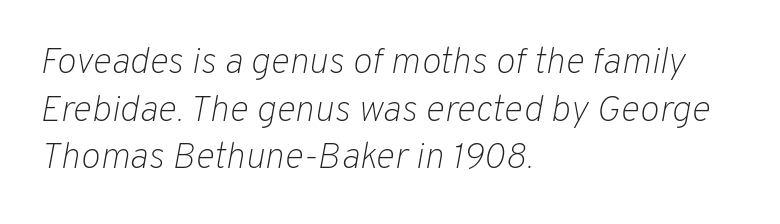
Q: Is the text bold? A: No.
Q: Is the text italic (slanted)? A: Yes, it leans right by about 10 degrees.
Q: Is the text underlined? A: No.
Q: How is the paragraph aligned? A: Left-aligned.
Q: Is the spacing between letters normal or unusually wide? A: Normal.
Q: Is the spacing between lines tight, normal or loose? A: Normal.
Q: Width (condensed, normal, or wide)? A: Normal.
Q: Stroke contrast? A: Low.
Q: x-height? A: Medium.
Q: Monospaced? A: No.
